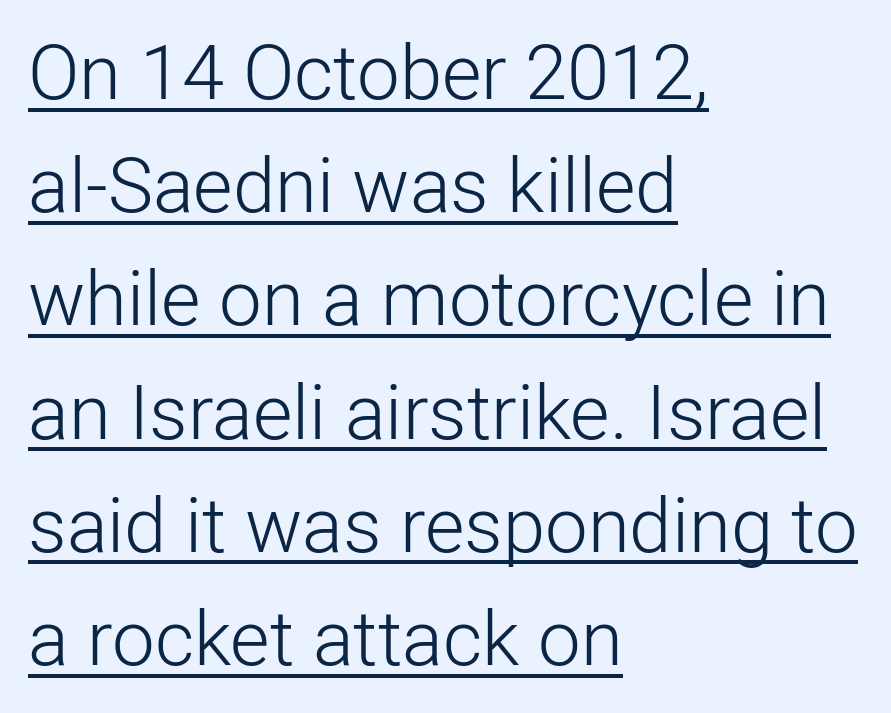
{"serif": "no", "italic": "no", "bold": "no", "weight": "light", "width": "normal", "stroke_contrast": "low", "x_height": "medium", "monospaced": "no", "underline": "yes", "align": "left", "line_spacing": "normal", "line_spacing_ratio": 1.49, "letter_spacing": "normal", "letter_spacing_em": 0.0, "glyph_px": 76}
